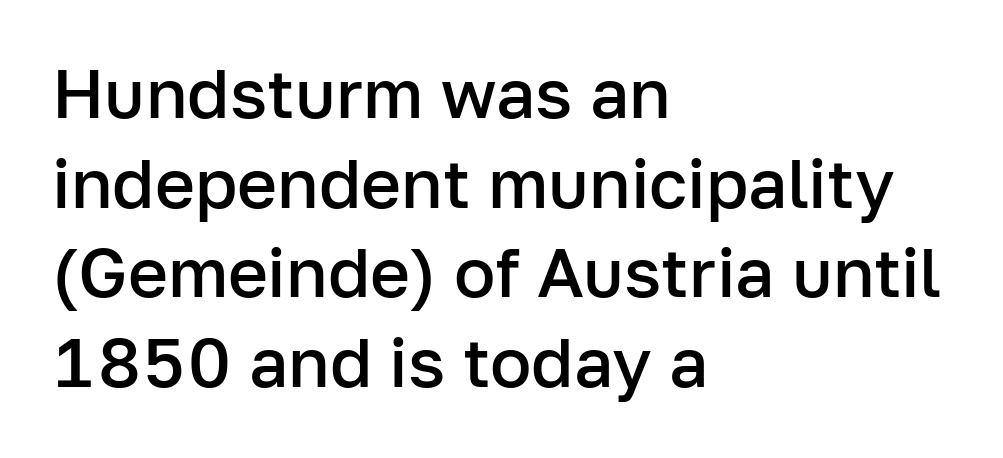
{"serif": "no", "italic": "no", "bold": "semi", "weight": "semibold", "width": "normal", "stroke_contrast": "low", "x_height": "medium", "monospaced": "no", "underline": "no", "align": "left", "line_spacing": "normal", "line_spacing_ratio": 1.3, "letter_spacing": "normal", "letter_spacing_em": 0.0, "glyph_px": 69}
